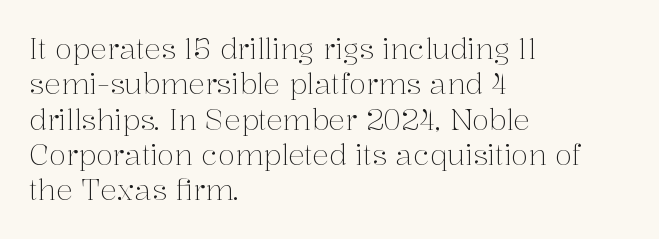
The characters are drawn with everyday or finer stroke widths. Spacing verdict: proportional, widths tailored to each character. Tall strokes in this sample are plumb rather than angled. The glyphs in this specimen are seriffed. The lines are quadded left.
